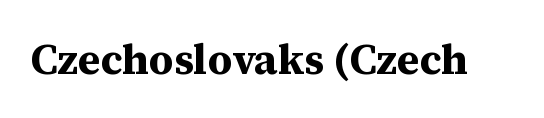
{"serif": "yes", "italic": "no", "bold": "yes", "weight": "bold", "width": "normal", "stroke_contrast": "medium", "x_height": "medium", "monospaced": "no", "underline": "no", "letter_spacing": "normal", "letter_spacing_em": 0.0, "glyph_px": 42}
